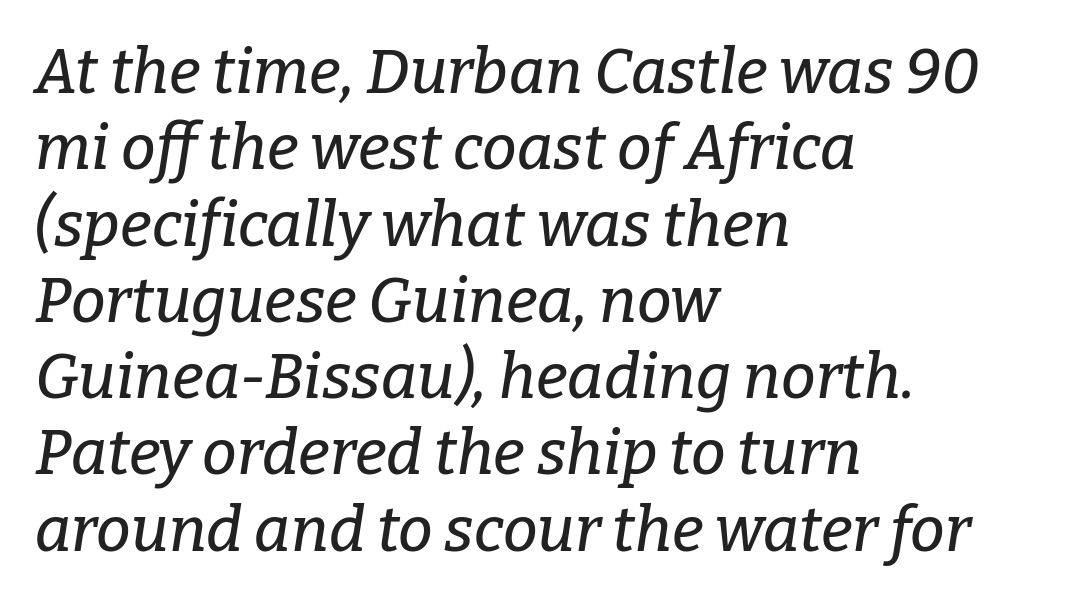
{"serif": "yes", "italic": "yes", "lean": "right", "slant_degrees": 9, "width": "normal", "stroke_contrast": "low", "x_height": "medium", "monospaced": "no", "underline": "no", "align": "left", "line_spacing_ratio": 1.23, "letter_spacing": "normal", "letter_spacing_em": 0.0, "glyph_px": 62}
